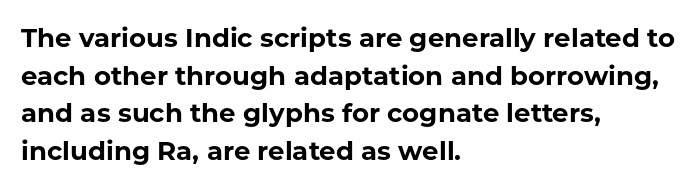
The image shows 26 px bold type, upright; set left-aligned, normal line spacing (1.45x), normal letter spacing, not underlined.
